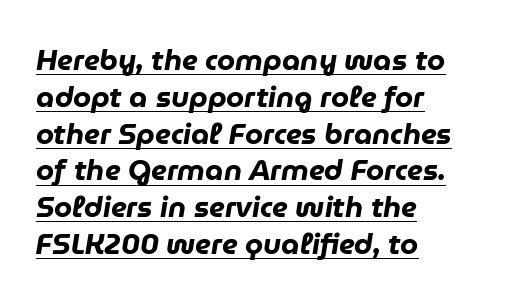
{"italic": "yes", "lean": "right", "slant_degrees": 9, "bold": "yes", "weight": "heavy", "width": "normal", "stroke_contrast": "low", "x_height": "medium", "monospaced": "no", "underline": "yes", "align": "left", "line_spacing": "normal", "line_spacing_ratio": 1.27, "letter_spacing": "normal", "letter_spacing_em": 0.0, "glyph_px": 29}
